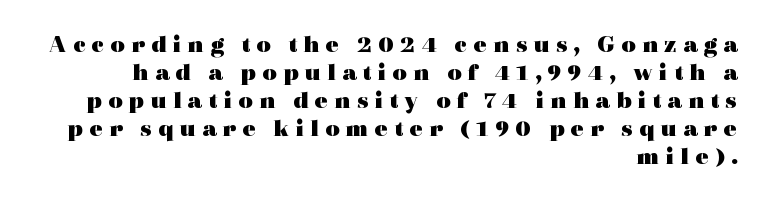
The image shows 25 px bold type, upright; set right-aligned, tight line spacing (1.12x), unusually wide letter spacing (+0.24 em), not underlined.
